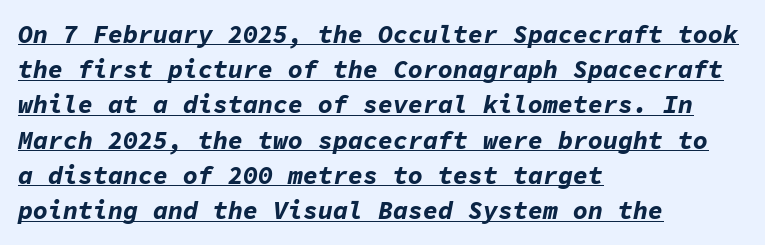
{"italic": "yes", "lean": "right", "slant_degrees": 11, "bold": "yes", "underline": "yes", "align": "left", "line_spacing": "normal", "line_spacing_ratio": 1.41, "letter_spacing": "normal", "letter_spacing_em": 0.0, "glyph_px": 25}
